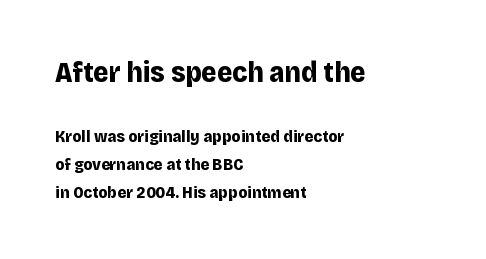
{"serif": "no", "italic": "no", "bold": "yes", "weight": "bold", "width": "normal", "stroke_contrast": "low", "x_height": "large", "monospaced": "no", "underline": "no", "align": "left", "line_spacing": "normal", "line_spacing_ratio": 1.65, "letter_spacing": "normal", "letter_spacing_em": 0.0, "larger_block": "first", "size_ratio": 1.71, "glyph_px": 29}
